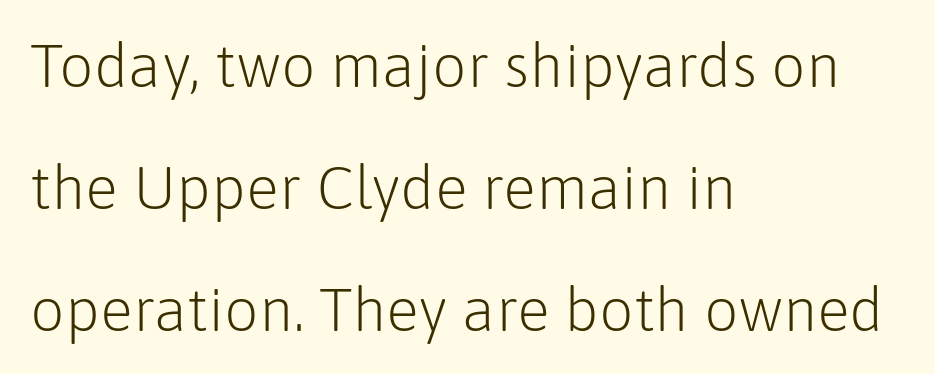
Q: Is the text bold? A: No.
Q: Is the text italic (slanted)? A: No, it is upright.
Q: Is the typeface a serif or a sans-serif typeface? A: Sans-serif.
Q: Is the text underlined? A: No.
Q: How is the paragraph aligned? A: Left-aligned.
Q: Is the spacing between letters normal or unusually wide? A: Normal.
Q: Is the spacing between lines tight, normal or loose? A: Loose.
Q: Width (condensed, normal, or wide)? A: Normal.
Q: Stroke contrast? A: Low.
Q: x-height? A: Medium.
Q: Monospaced? A: No.
